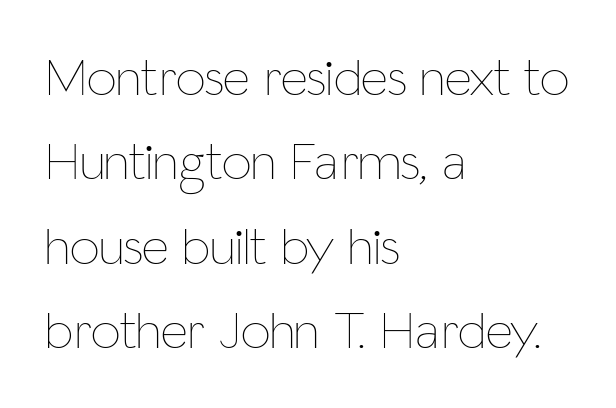
{"italic": "no", "bold": "no", "weight": "thin", "width": "condensed", "stroke_contrast": "low", "x_height": "medium", "monospaced": "no", "underline": "no", "align": "left", "line_spacing": "normal", "line_spacing_ratio": 1.59, "letter_spacing": "normal", "letter_spacing_em": 0.0, "glyph_px": 53}
